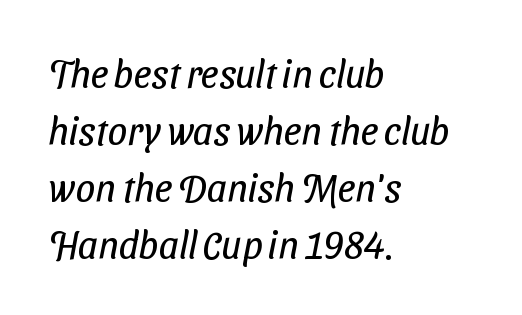
The image shows 39 px regular-weight, condensed sans-serif type; set left-aligned, normal line spacing (1.46x), normal letter spacing, not underlined; low stroke contrast and a medium x-height.
